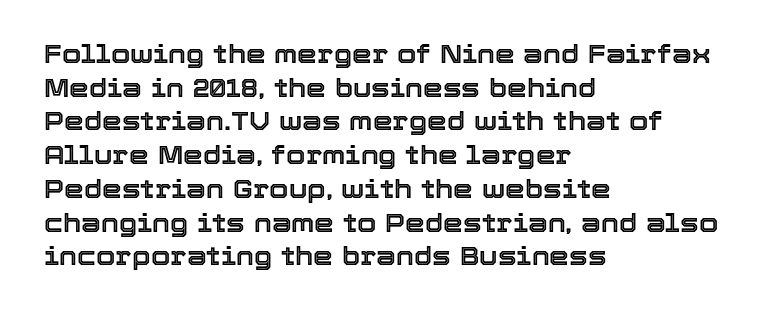
Q: Is the text italic (slanted)? A: No, it is upright.
Q: Is the text underlined? A: No.
Q: How is the paragraph aligned? A: Left-aligned.
Q: Is the spacing between letters normal or unusually wide? A: Normal.
Q: Is the spacing between lines tight, normal or loose? A: Normal.
